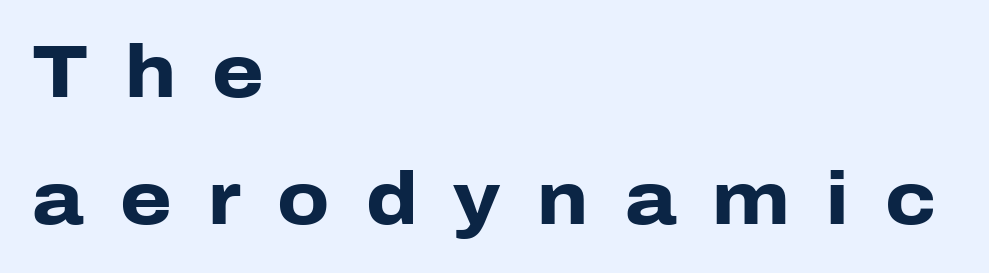
{"serif": "no", "italic": "no", "bold": "yes", "weight": "heavy", "width": "normal", "stroke_contrast": "low", "x_height": "medium", "monospaced": "no", "underline": "no", "align": "left", "line_spacing_ratio": 1.72, "letter_spacing": "wide", "letter_spacing_em": 0.49, "glyph_px": 74}
